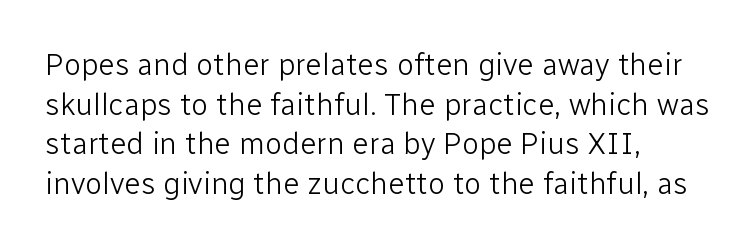
The image shows 31 px light sans-serif type, upright; set left-aligned, normal line spacing (1.28x), normal letter spacing, not underlined; low stroke contrast and a medium x-height.
